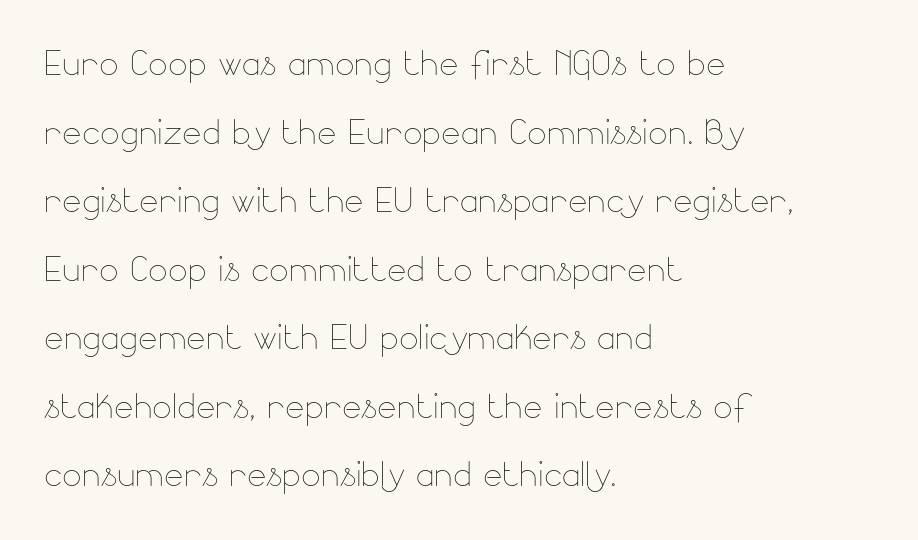
The image shows 46 px thin type, upright; set left-aligned, normal line spacing (1.49x), normal letter spacing, not underlined; low stroke contrast and a small x-height.
